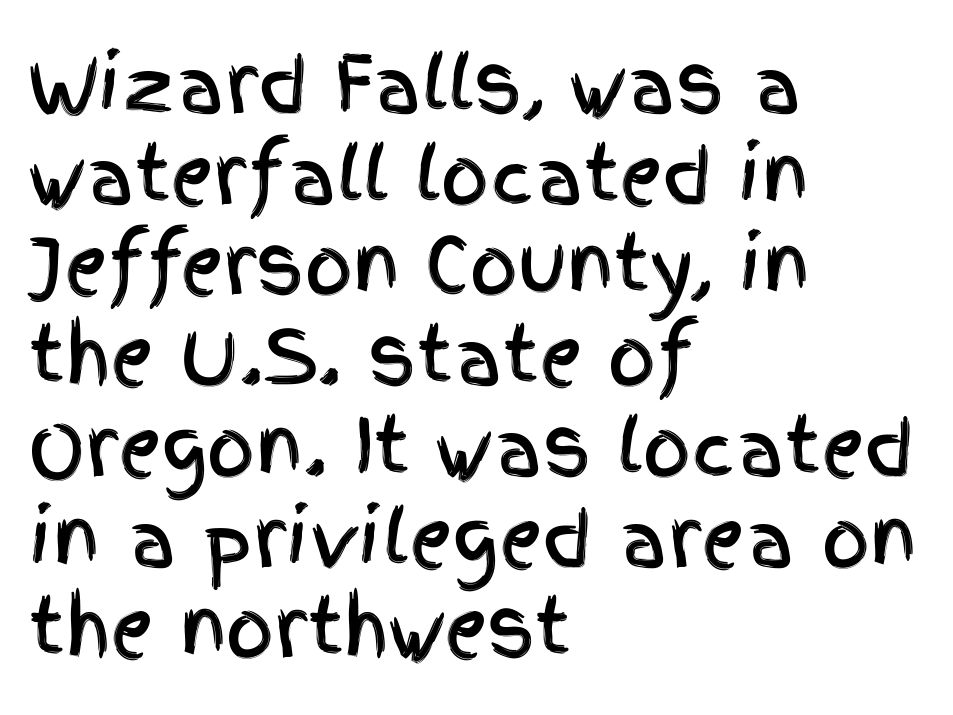
The image shows 75 px condensed sans-serif type, upright; set left-aligned, line spacing 1.21x, normal letter spacing, not underlined; a large x-height.
